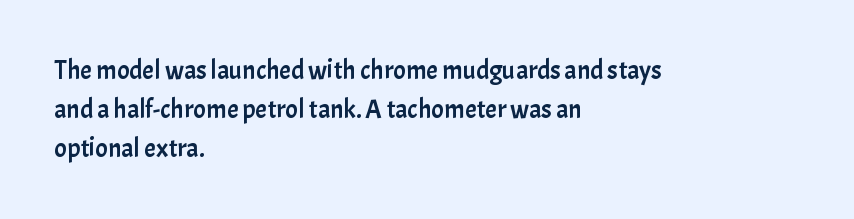
{"italic": "no", "underline": "no", "align": "left", "line_spacing": "normal", "line_spacing_ratio": 1.5, "letter_spacing": "normal", "letter_spacing_em": 0.0, "glyph_px": 26}
